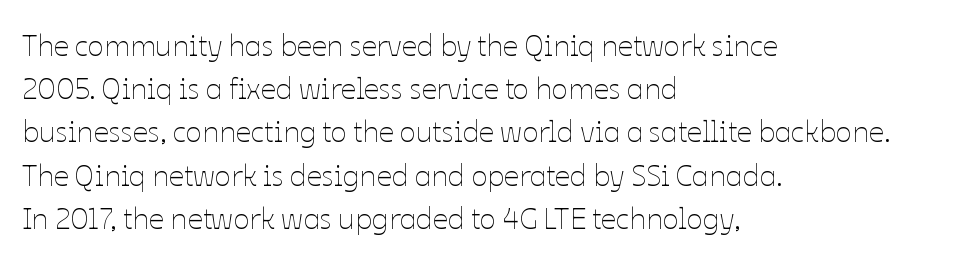
The image shows 30 px thin type, upright; set left-aligned, normal line spacing (1.44x), normal letter spacing, not underlined; low stroke contrast and a medium x-height.
